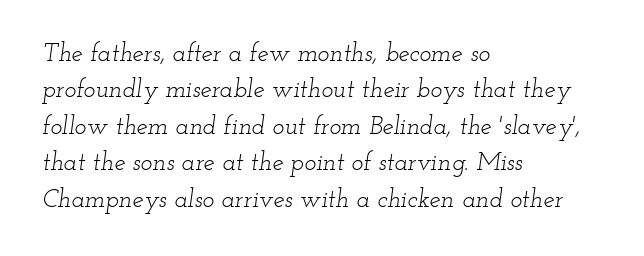
Stem width sits at or under what a default text font uses. Designer's note — italics engaged. The glyphs are unaccompanied by any horizontal stroke below them. A classic flush-left, rag-right setting is used for this passage. The designer left line spacing at the default. This sample uses plain, unmodified letter spacing.
